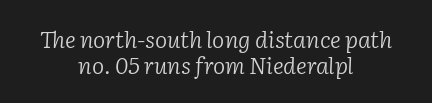
The image shows 23 px text type, italic (leaning right); set centered, tight line spacing (1.14x), normal letter spacing, not underlined.
